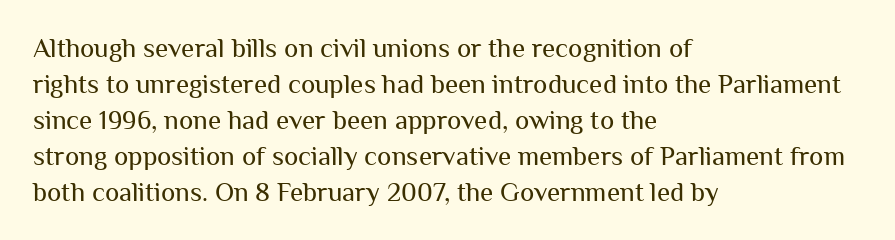
{"italic": "no", "bold": "no", "underline": "no", "align": "left", "line_spacing": "normal", "line_spacing_ratio": 1.33, "letter_spacing": "normal", "letter_spacing_em": 0.0, "glyph_px": 27}
